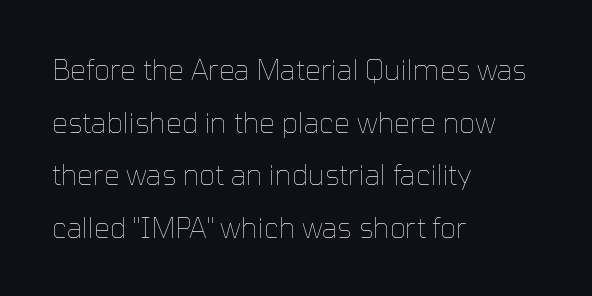
Q: Is the text bold? A: No.
Q: Is the text italic (slanted)? A: No, it is upright.
Q: Is the text underlined? A: No.
Q: How is the paragraph aligned? A: Left-aligned.
Q: Is the spacing between letters normal or unusually wide? A: Normal.
Q: Width (condensed, normal, or wide)? A: Normal.
Q: Stroke contrast? A: Low.
Q: x-height? A: Medium.
Q: Monospaced? A: No.
